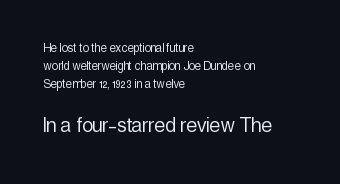
Q: Is the text bold? A: No.
Q: Is the text italic (slanted)? A: No, it is upright.
Q: Is the text underlined? A: No.
Q: How is the paragraph aligned? A: Left-aligned.
Q: Is the spacing between letters normal or unusually wide? A: Normal.
Q: Is the spacing between lines tight, normal or loose? A: Normal.
Q: Which block of text is set in a larger size, the first (top) or the second (bottom)? A: The second (bottom) one.
